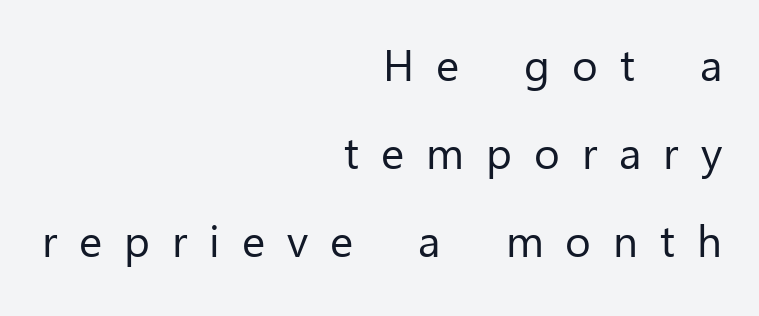
{"serif": "no", "italic": "no", "bold": "no", "weight": "regular", "width": "normal", "stroke_contrast": "low", "x_height": "medium", "monospaced": "no", "underline": "no", "align": "right", "line_spacing": "loose", "line_spacing_ratio": 2.0, "letter_spacing": "wide", "letter_spacing_em": 0.5, "glyph_px": 44}
